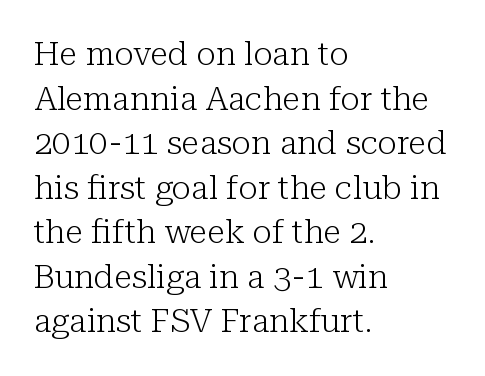
Q: Is the text bold? A: No.
Q: Is the text italic (slanted)? A: No, it is upright.
Q: Is the typeface a serif or a sans-serif typeface? A: Serif.
Q: Is the text underlined? A: No.
Q: How is the paragraph aligned? A: Left-aligned.
Q: Is the spacing between letters normal or unusually wide? A: Normal.
Q: Is the spacing between lines tight, normal or loose? A: Normal.
Q: Width (condensed, normal, or wide)? A: Normal.
Q: Stroke contrast? A: Low.
Q: x-height? A: Medium.
Q: Monospaced? A: No.
